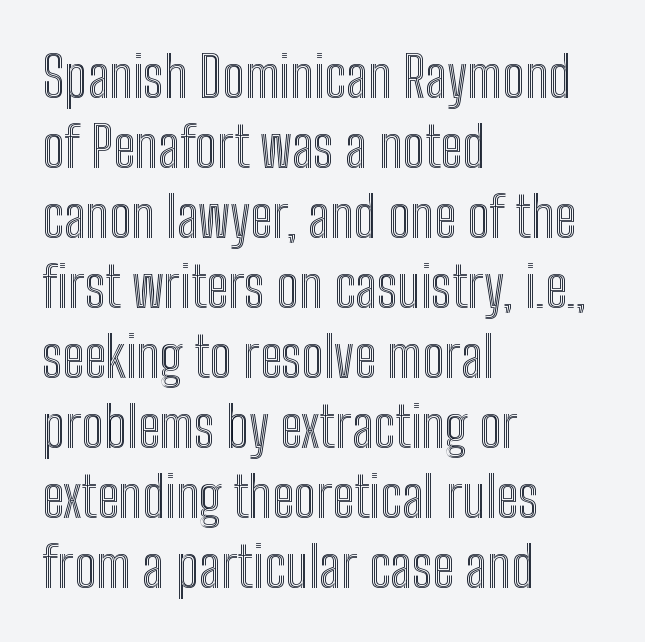
{"italic": "no", "width": "condensed", "x_height": "medium", "monospaced": "no", "underline": "no", "align": "left", "line_spacing": "normal", "line_spacing_ratio": 1.25, "letter_spacing": "normal", "letter_spacing_em": 0.0, "glyph_px": 56}
